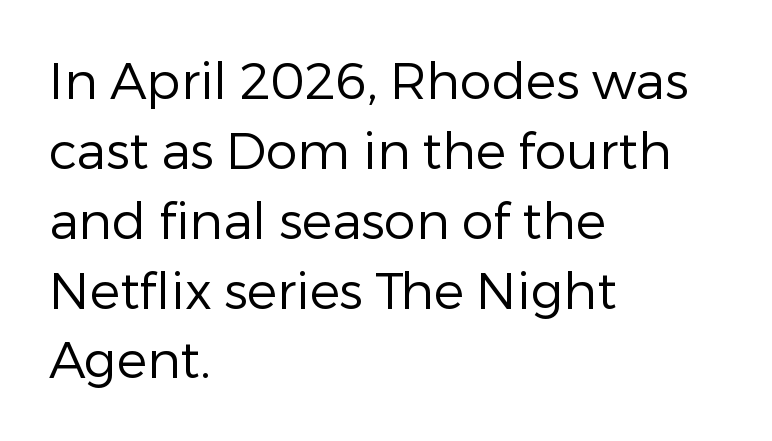
Q: Is the text bold? A: No.
Q: Is the text italic (slanted)? A: No, it is upright.
Q: Is the typeface a serif or a sans-serif typeface? A: Sans-serif.
Q: Is the text underlined? A: No.
Q: How is the paragraph aligned? A: Left-aligned.
Q: Is the spacing between letters normal or unusually wide? A: Normal.
Q: Is the spacing between lines tight, normal or loose? A: Normal.
Q: Width (condensed, normal, or wide)? A: Normal.
Q: Stroke contrast? A: Low.
Q: x-height? A: Medium.
Q: Monospaced? A: No.
